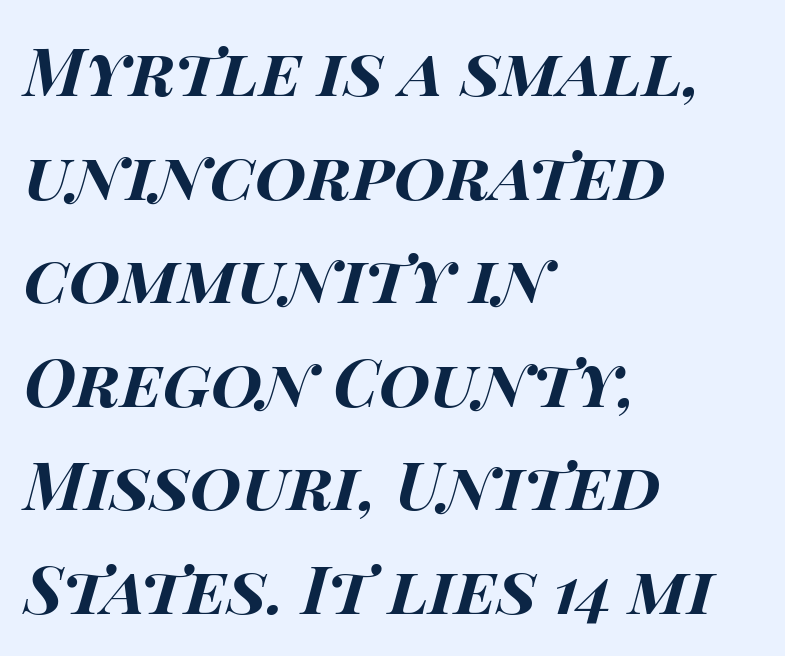
{"italic": "yes", "lean": "right", "slant_degrees": 14, "bold": "yes", "weight": "bold", "width": "wide", "stroke_contrast": "high", "x_height": "large", "monospaced": "no", "underline": "no", "align": "left", "line_spacing": "normal", "line_spacing_ratio": 1.57, "letter_spacing": "normal", "letter_spacing_em": 0.0, "glyph_px": 66}
